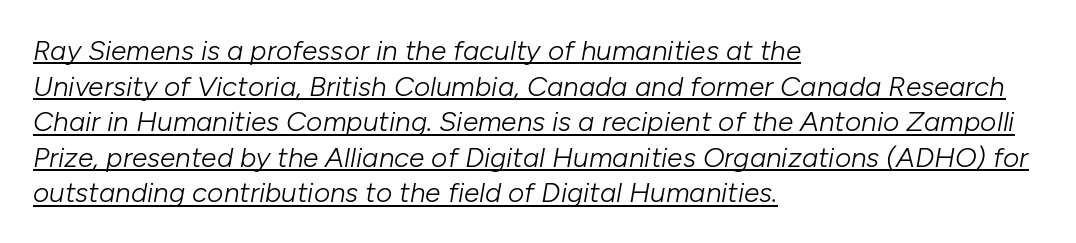
Leading: standard. Proportional: the letters do not fall into vertical columns. A continuous stroke trails under the words, as in a hyperlink. Characters are canted at an angle relative to the baseline's perpendicular. Tracking here is standard; glyphs follow each other at the usual distance. Where is the straight margin? On the left.
